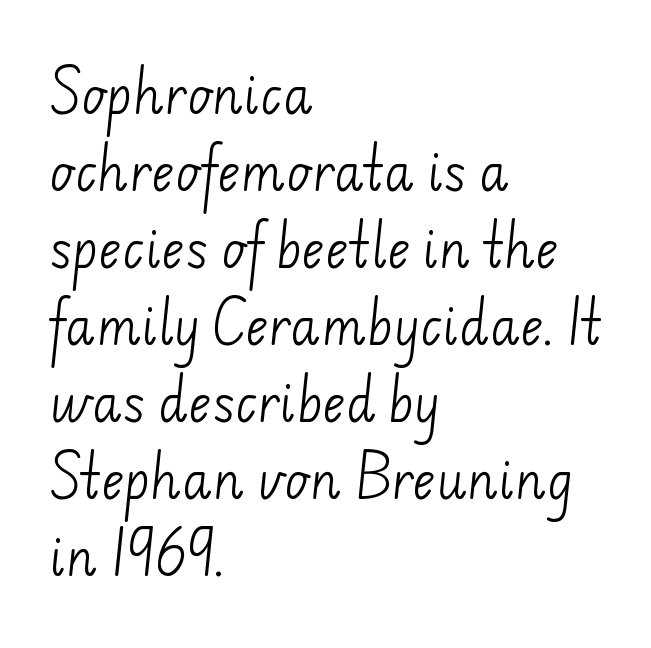
The image shows 49 px light sans-serif type; set left-aligned, normal line spacing (1.57x), normal letter spacing, not underlined; low stroke contrast and a small x-height.
